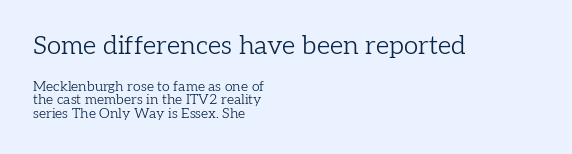
{"italic": "no", "bold": "no", "underline": "no", "align": "left", "line_spacing": "tight", "line_spacing_ratio": 0.96, "letter_spacing": "normal", "letter_spacing_em": 0.0, "larger_block": "first", "size_ratio": 1.86, "glyph_px": 26}
